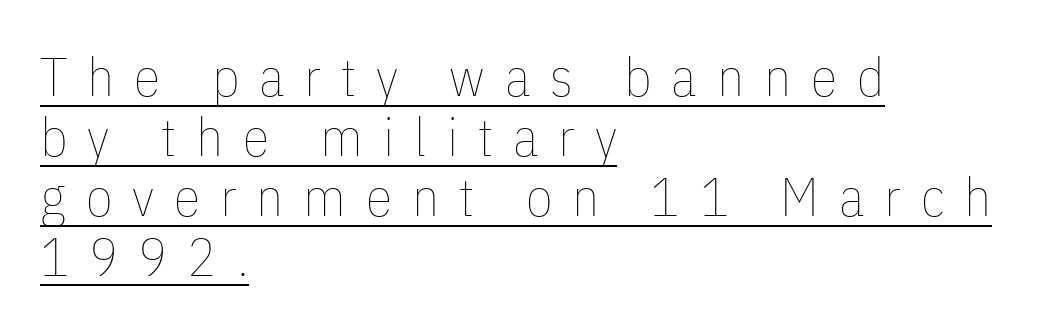
The image shows 54 px thin, condensed type, upright; set left-aligned, tight line spacing (1.11x), unusually wide letter spacing (+0.37 em), underlined; low stroke contrast and a medium x-height.
